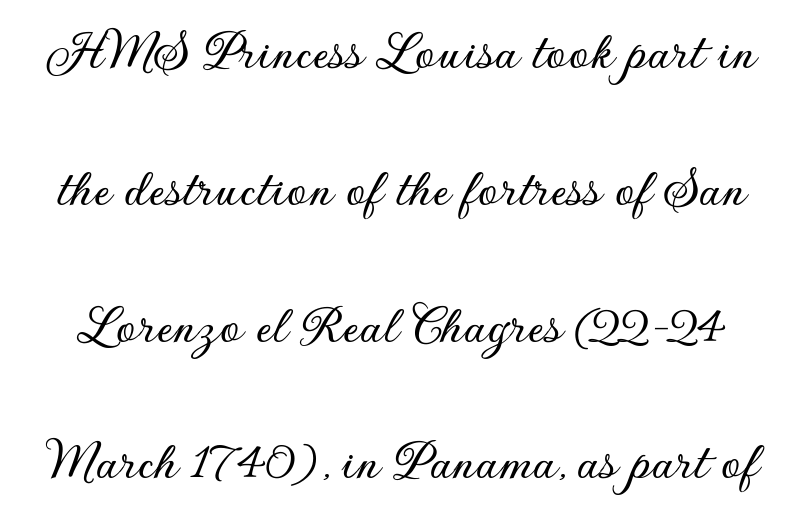
Q: Is the text italic (slanted)? A: Yes.
Q: Is the typeface a serif or a sans-serif typeface? A: Sans-serif.
Q: Is the text underlined? A: No.
Q: Is the spacing between letters normal or unusually wide? A: Normal.
Q: Is the spacing between lines tight, normal or loose? A: Loose.
Q: Width (condensed, normal, or wide)? A: Normal.
Q: Stroke contrast? A: Low.
Q: x-height? A: Small.
Q: Monospaced? A: No.
